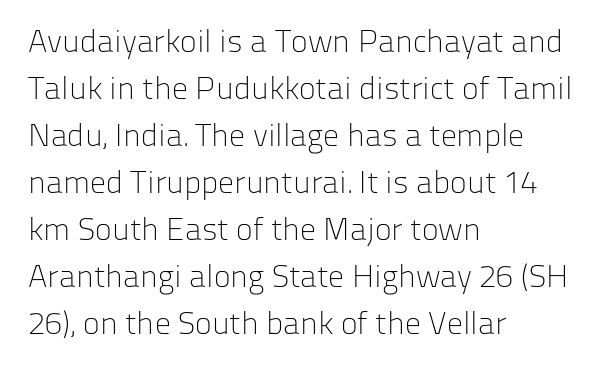
The image shows 32 px light sans-serif type, upright; set left-aligned, normal line spacing (1.47x), normal letter spacing, not underlined; low stroke contrast and a medium x-height.
